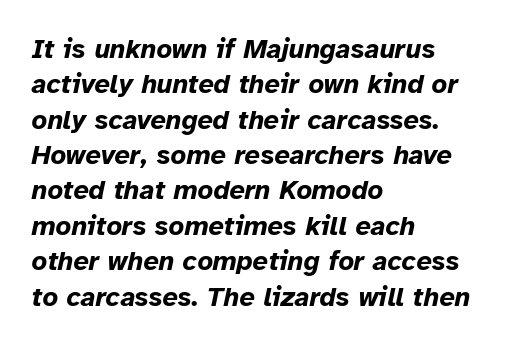
The image shows 27 px bold type, italic (leaning right); set left-aligned, normal line spacing (1.31x), normal letter spacing, not underlined.
